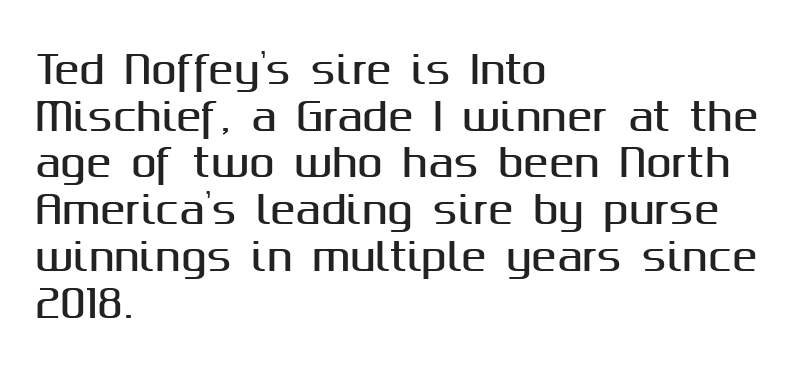
Alignment: flush left. Nope, no serifs anywhere on these letters. Think of a printed novel: that variable character pitch is what you see here. What stands out about the letter spacing? Nothing — it is the standard amount. Bare-footed words on every line. Do the letters lean? They stand straight.
